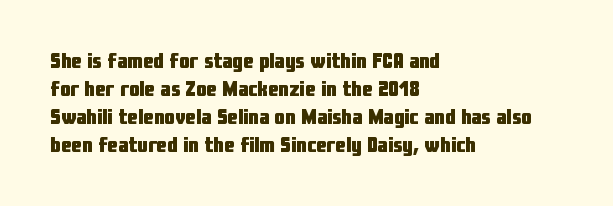
{"italic": "no", "bold": "yes", "underline": "no", "align": "left", "line_spacing": "normal", "line_spacing_ratio": 1.33, "letter_spacing": "normal", "letter_spacing_em": 0.0, "glyph_px": 21}
